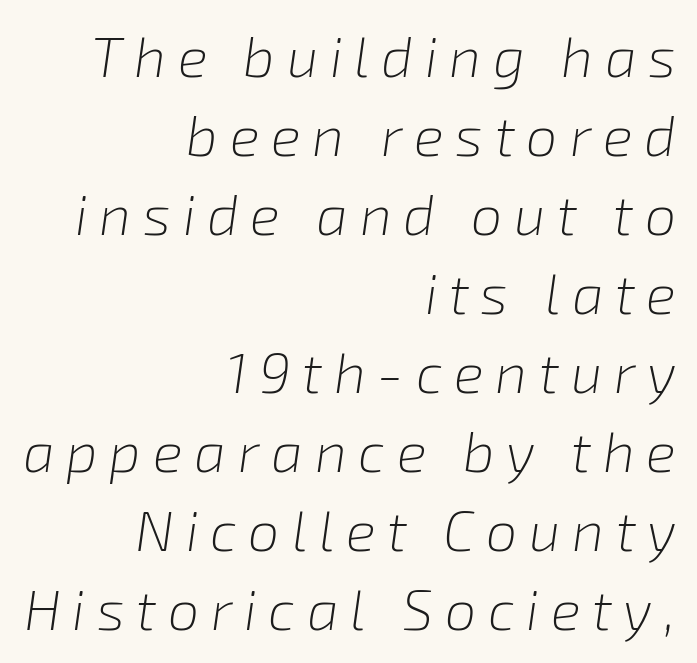
The image shows 56 px light type, italic (leaning right); set right-aligned, normal line spacing (1.41x), unusually wide letter spacing (+0.21 em), not underlined; low stroke contrast and a medium x-height.
